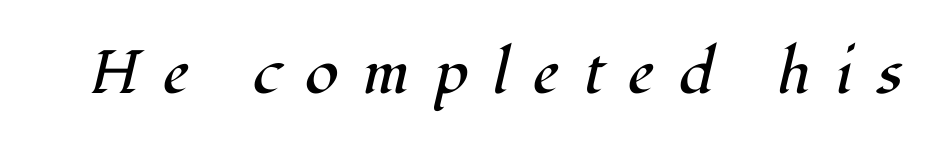
{"serif": "yes", "italic": "yes", "lean": "right", "slant_degrees": 12, "bold": "no", "weight": "regular", "width": "normal", "stroke_contrast": "high", "x_height": "medium", "monospaced": "no", "underline": "no", "letter_spacing": "wide", "letter_spacing_em": 0.4, "glyph_px": 61}
